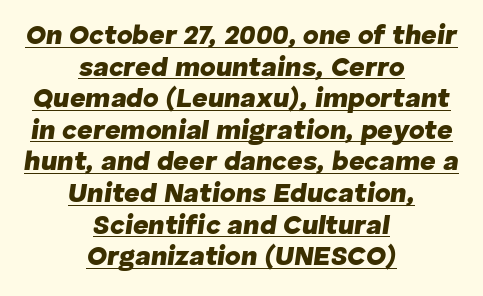
The image shows 27 px bold type, italic (leaning right); set centered, line spacing 1.17x, normal letter spacing, underlined.
